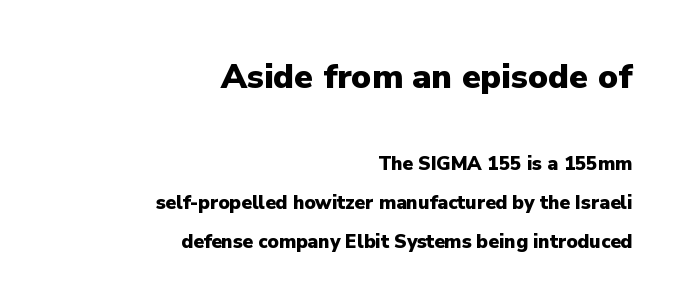
Every row of glyphs terminates at an identical x-position on the right. A typesetter would call this proportional, since set widths differ per character. Which chunk is bigger? The first one — the top block dwarfs the bottom. Heavy-handed strokes throughout: this text is bold.
